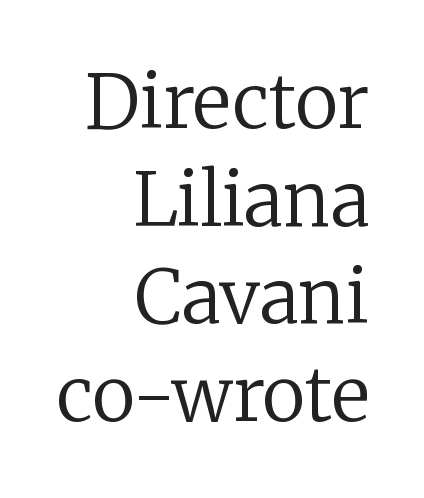
The image shows 74 px regular-weight serif type, upright; set right-aligned, normal line spacing (1.32x), normal letter spacing, not underlined; low stroke contrast and a medium x-height.
